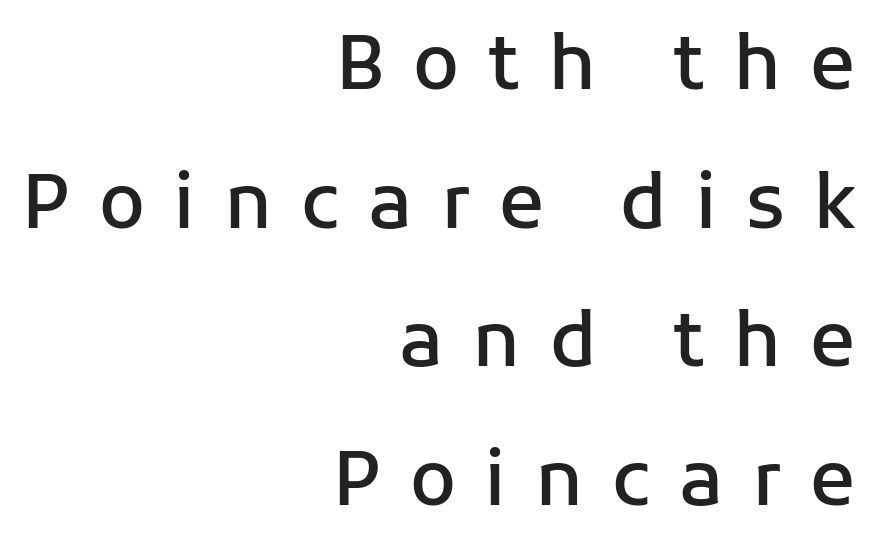
Q: Is the text bold? A: Semi-bold.
Q: Is the text italic (slanted)? A: No, it is upright.
Q: Is the typeface a serif or a sans-serif typeface? A: Sans-serif.
Q: Is the text underlined? A: No.
Q: How is the paragraph aligned? A: Right-aligned.
Q: Is the spacing between letters normal or unusually wide? A: Unusually wide.
Q: Width (condensed, normal, or wide)? A: Normal.
Q: Stroke contrast? A: Low.
Q: x-height? A: Medium.
Q: Monospaced? A: No.
